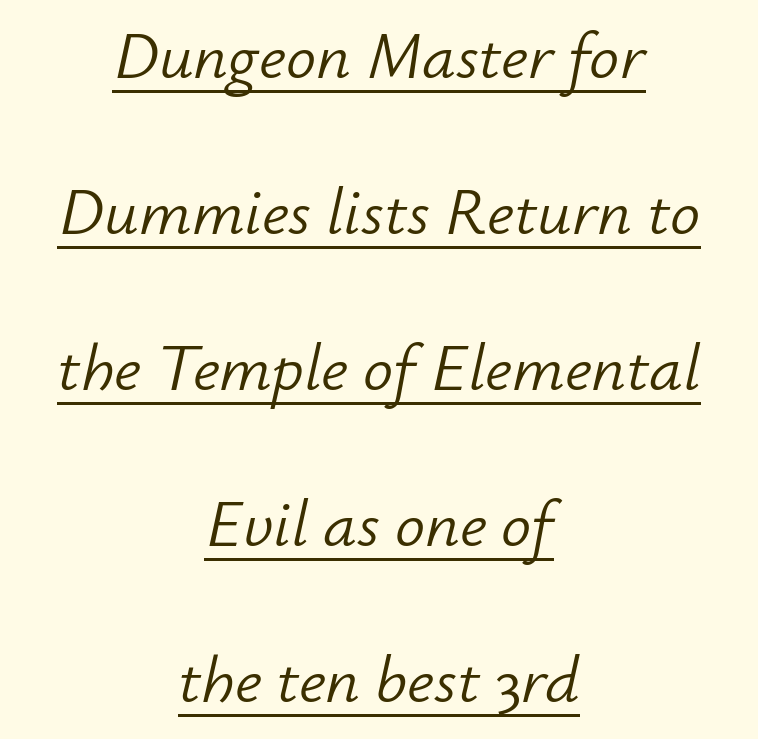
{"italic": "yes", "lean": "right", "slant_degrees": 12, "bold": "no", "weight": "light", "width": "normal", "stroke_contrast": "low", "x_height": "small", "monospaced": "no", "underline": "yes", "align": "center", "line_spacing": "loose", "line_spacing_ratio": 2.33, "letter_spacing": "normal", "letter_spacing_em": 0.0, "glyph_px": 67}
